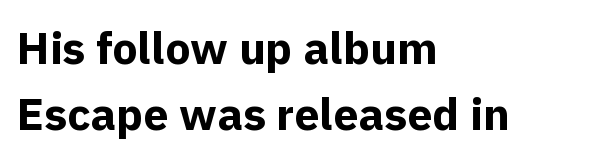
Q: Is the text bold? A: Yes.
Q: Is the text italic (slanted)? A: No, it is upright.
Q: Is the typeface a serif or a sans-serif typeface? A: Sans-serif.
Q: Is the text underlined? A: No.
Q: How is the paragraph aligned? A: Left-aligned.
Q: Is the spacing between letters normal or unusually wide? A: Normal.
Q: Is the spacing between lines tight, normal or loose? A: Normal.
Q: Width (condensed, normal, or wide)? A: Normal.
Q: x-height? A: Medium.
Q: Monospaced? A: No.
